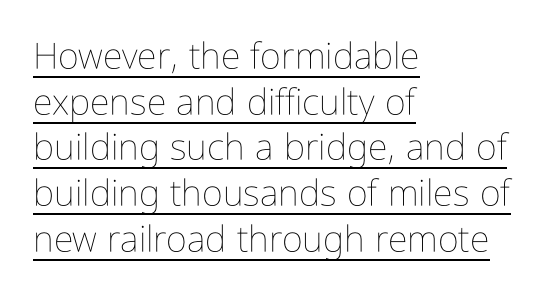
The image shows 36 px thin, condensed type, upright; set left-aligned, normal line spacing (1.27x), normal letter spacing, underlined; low stroke contrast and a medium x-height.
